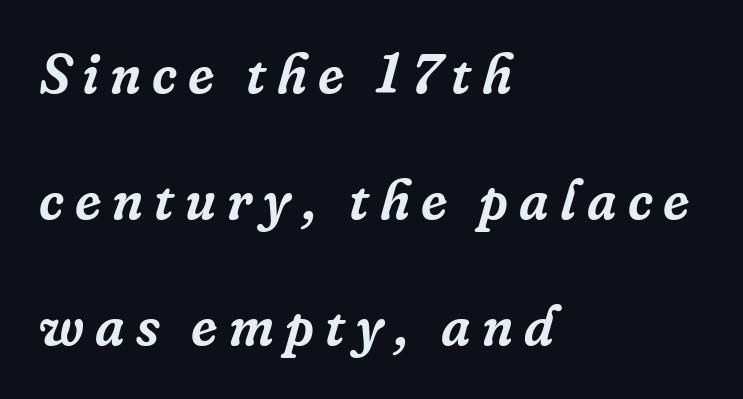
The image shows 55 px serif type, italic (leaning right); set left-aligned, loose line spacing (2.29x), unusually wide letter spacing (+0.2 em), not underlined; low stroke contrast and a medium x-height.
